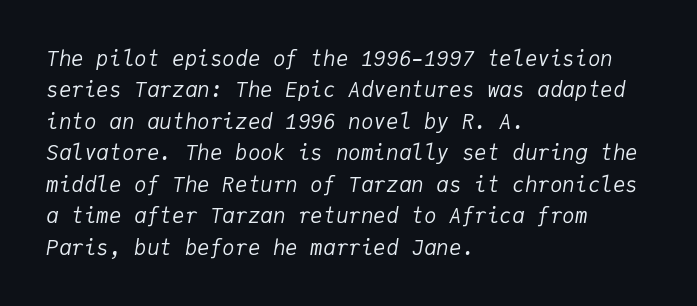
The image shows 21 px text type, italic (leaning right); set left-aligned, normal line spacing (1.5x), normal letter spacing, not underlined.
